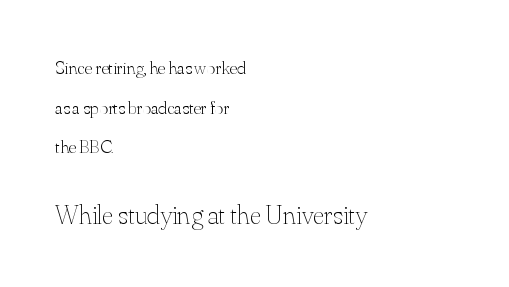
The image shows 28 px thin type, upright; set left-aligned, loose line spacing (2.08x), normal letter spacing, not underlined; the second (bottom) block is 1.47x larger; medium stroke contrast and a small x-height.
